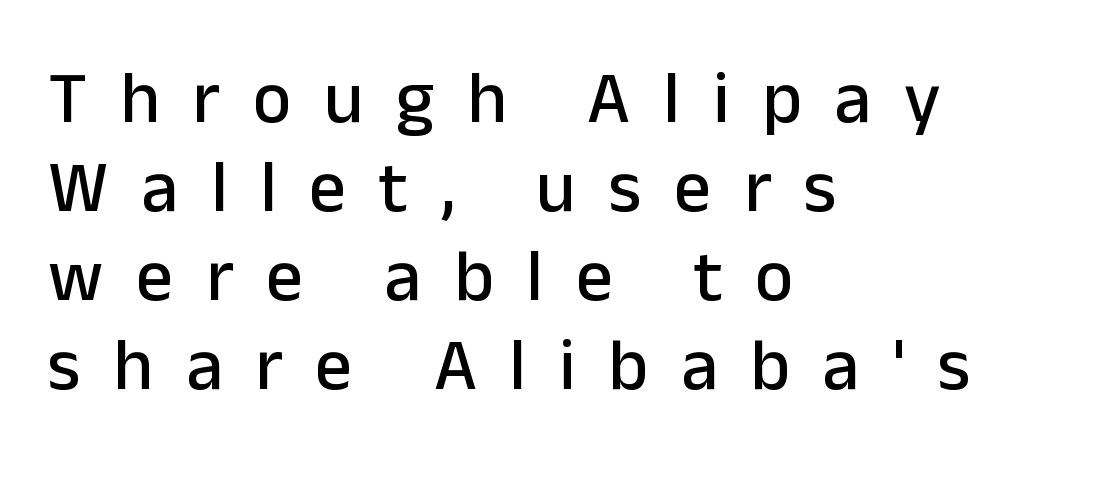
{"serif": "no", "italic": "no", "width": "normal", "stroke_contrast": "low", "x_height": "medium", "monospaced": "no", "underline": "no", "align": "left", "line_spacing_ratio": 1.22, "letter_spacing": "wide", "letter_spacing_em": 0.45, "glyph_px": 73}
